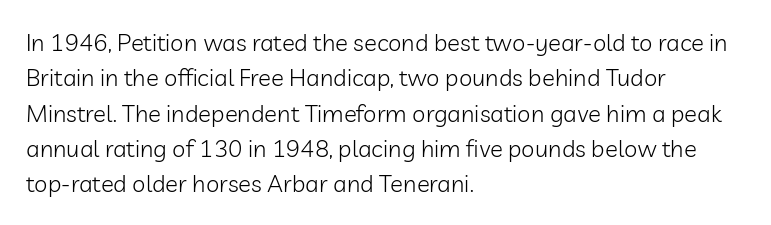
The image shows 24 px text type, upright; set left-aligned, normal line spacing (1.47x), normal letter spacing, not underlined.
